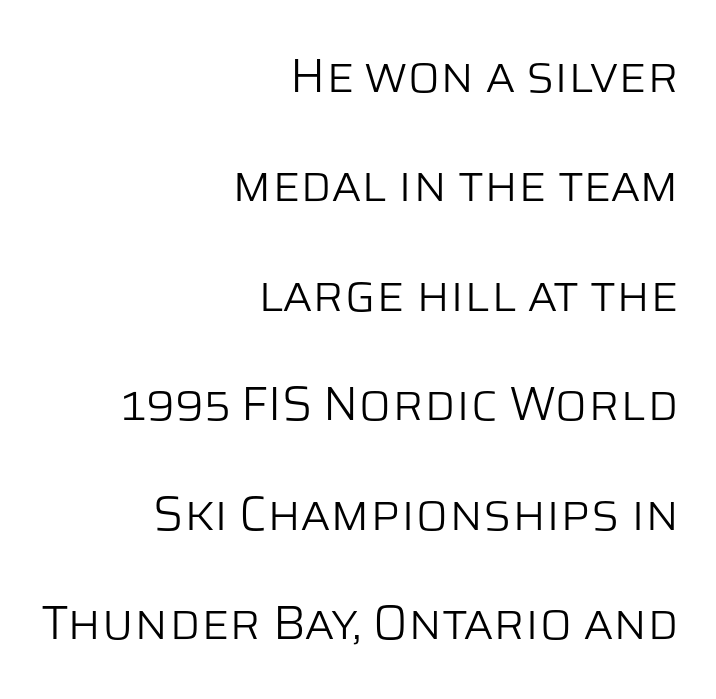
Q: Is the text bold? A: No.
Q: Is the text italic (slanted)? A: No, it is upright.
Q: Is the typeface a serif or a sans-serif typeface? A: Sans-serif.
Q: Is the text underlined? A: No.
Q: How is the paragraph aligned? A: Right-aligned.
Q: Is the spacing between letters normal or unusually wide? A: Normal.
Q: Is the spacing between lines tight, normal or loose? A: Loose.
Q: Width (condensed, normal, or wide)? A: Normal.
Q: Stroke contrast? A: Low.
Q: x-height? A: Large.
Q: Monospaced? A: No.
